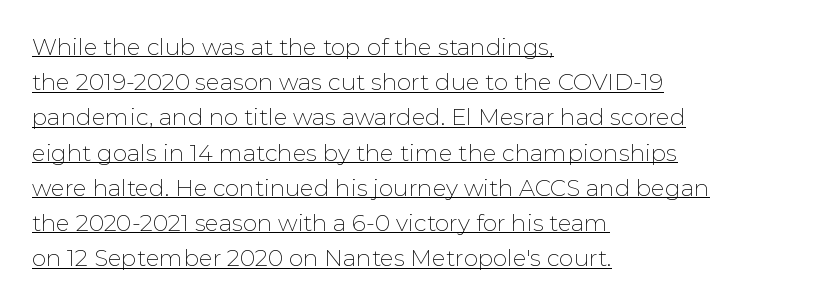
{"italic": "no", "bold": "no", "underline": "yes", "align": "left", "line_spacing": "normal", "line_spacing_ratio": 1.53, "letter_spacing": "normal", "letter_spacing_em": 0.0, "glyph_px": 23}
